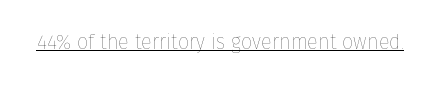
Q: Is the text bold? A: No.
Q: Is the text italic (slanted)? A: No, it is upright.
Q: Is the text underlined? A: Yes.
Q: Is the spacing between letters normal or unusually wide? A: Normal.
